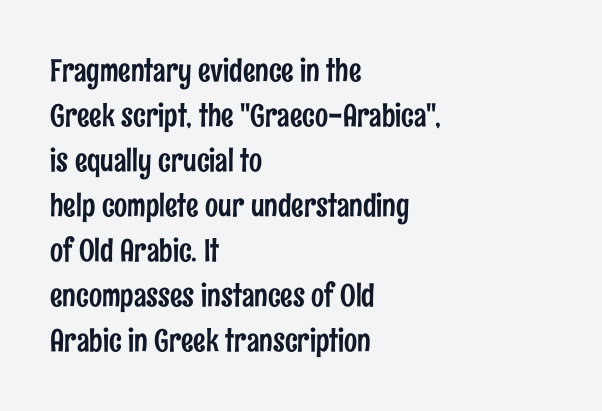
The passage shown stacks its lines at a standard gap. Regarding serifs, this sample does without them. In CSS terms this would be text-align: left. The lettering holds an erect, upright posture throughout.
